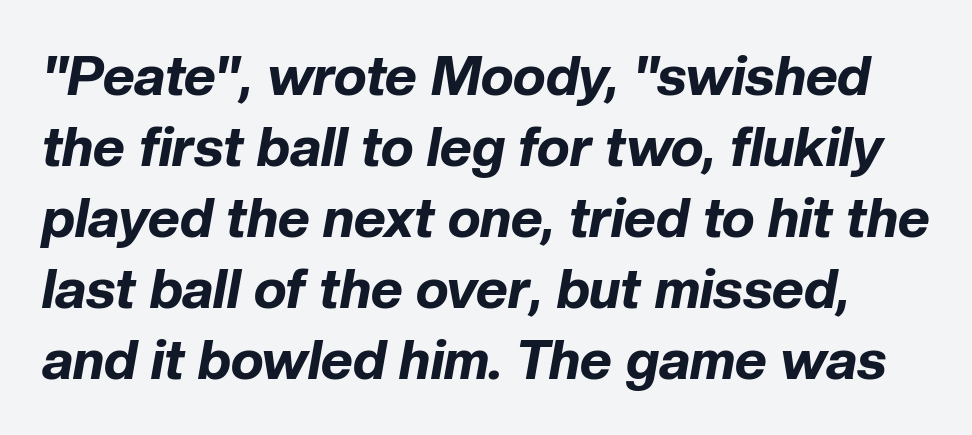
Q: Is the text bold? A: Yes.
Q: Is the text italic (slanted)? A: Yes, it leans right by about 10 degrees.
Q: Is the text underlined? A: No.
Q: Is the spacing between letters normal or unusually wide? A: Normal.
Q: Is the spacing between lines tight, normal or loose? A: Normal.
Q: Width (condensed, normal, or wide)? A: Normal.
Q: Stroke contrast? A: Low.
Q: x-height? A: Medium.
Q: Monospaced? A: No.
